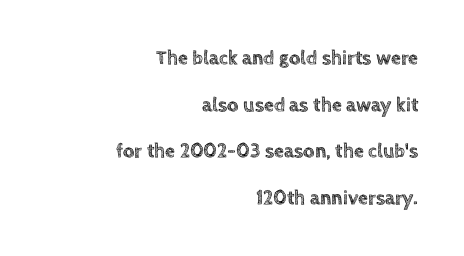
{"italic": "no", "underline": "no", "align": "right", "line_spacing": "loose", "line_spacing_ratio": 2.33, "letter_spacing": "normal", "letter_spacing_em": 0.0, "glyph_px": 20}
